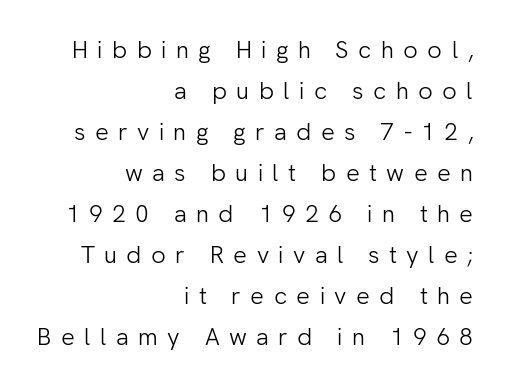
Q: Is the text bold? A: No.
Q: Is the text italic (slanted)? A: No, it is upright.
Q: Is the text underlined? A: No.
Q: How is the paragraph aligned? A: Right-aligned.
Q: Is the spacing between letters normal or unusually wide? A: Unusually wide.
